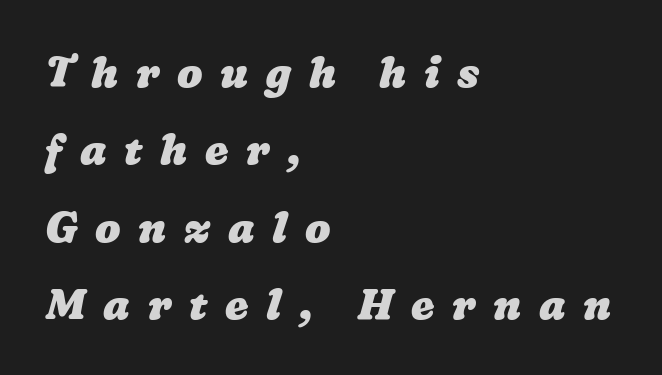
The image shows 42 px heavy, wide type; set left-aligned, line spacing 1.84x, unusually wide letter spacing (+0.42 em), not underlined; low stroke contrast and a medium x-height.
